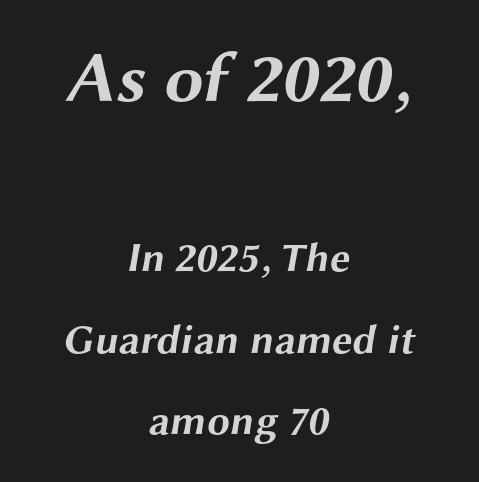
{"serif": "no", "bold": "yes", "weight": "bold", "width": "wide", "stroke_contrast": "medium", "x_height": "medium", "monospaced": "no", "underline": "no", "align": "center", "line_spacing": "loose", "line_spacing_ratio": 1.98, "letter_spacing": "normal", "letter_spacing_em": 0.0, "larger_block": "first", "size_ratio": 1.73, "glyph_px": 71}
